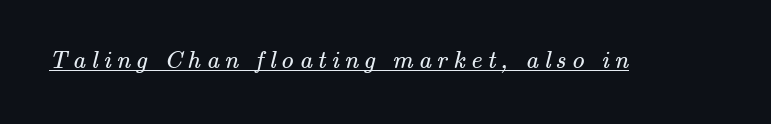
{"bold": "no", "underline": "yes", "letter_spacing": "wide", "letter_spacing_em": 0.22, "glyph_px": 25}
